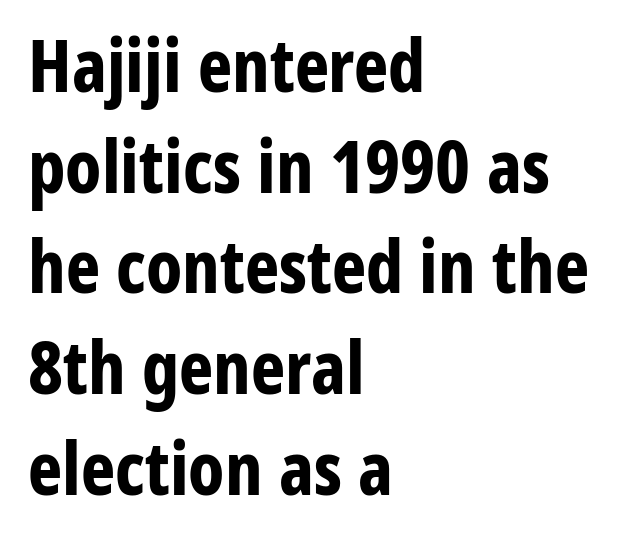
The image shows 73 px bold, condensed sans-serif type, upright; set left-aligned, normal line spacing (1.38x), normal letter spacing, not underlined; low stroke contrast and a medium x-height.
